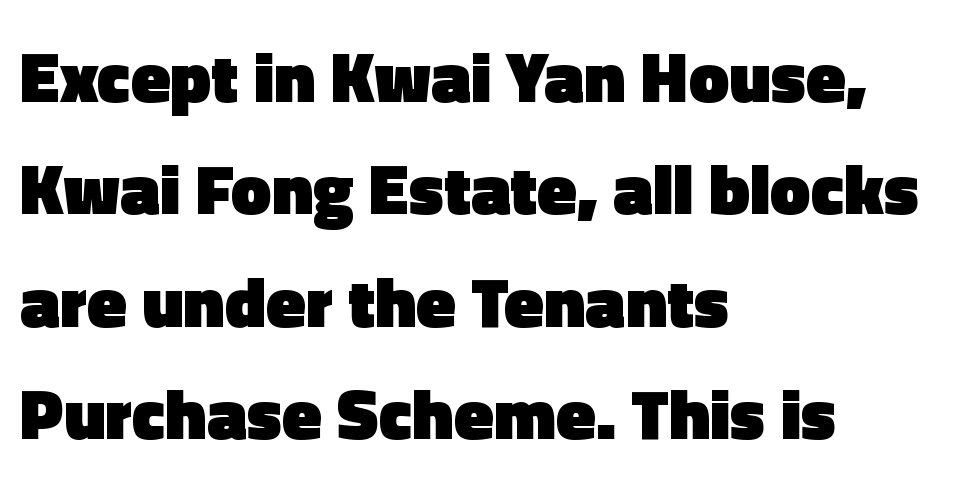
The image shows 72 px heavy sans-serif type, upright; set left-aligned, normal line spacing (1.56x), normal letter spacing, not underlined; a medium x-height.
